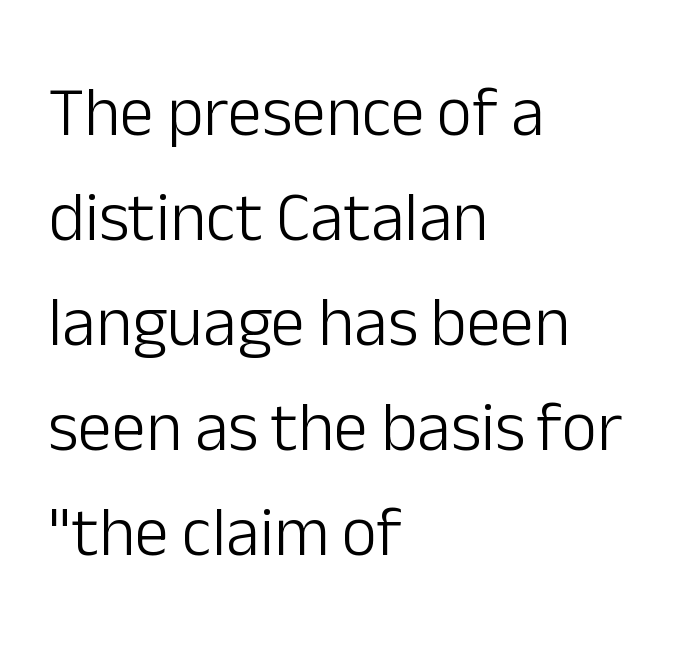
Q: Is the text bold? A: No.
Q: Is the text italic (slanted)? A: No, it is upright.
Q: Is the typeface a serif or a sans-serif typeface? A: Sans-serif.
Q: Is the text underlined? A: No.
Q: How is the paragraph aligned? A: Left-aligned.
Q: Is the spacing between letters normal or unusually wide? A: Normal.
Q: Is the spacing between lines tight, normal or loose? A: Normal.
Q: Width (condensed, normal, or wide)? A: Normal.
Q: Stroke contrast? A: Low.
Q: x-height? A: Medium.
Q: Monospaced? A: No.
